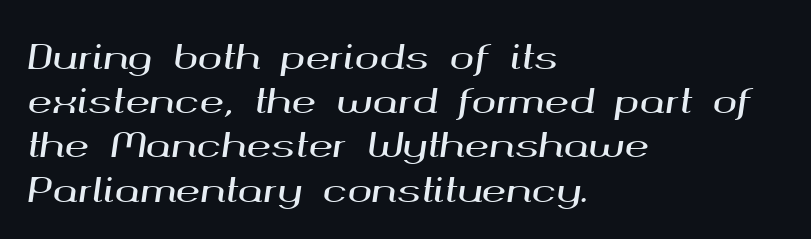
Q: Is the text italic (slanted)? A: Yes, it leans right by about 8 degrees.
Q: Is the text underlined? A: No.
Q: How is the paragraph aligned? A: Left-aligned.
Q: Is the spacing between letters normal or unusually wide? A: Normal.
Q: Is the spacing between lines tight, normal or loose? A: Normal.
Q: Width (condensed, normal, or wide)? A: Wide.
Q: Stroke contrast? A: Medium.
Q: x-height? A: Medium.
Q: Monospaced? A: No.
